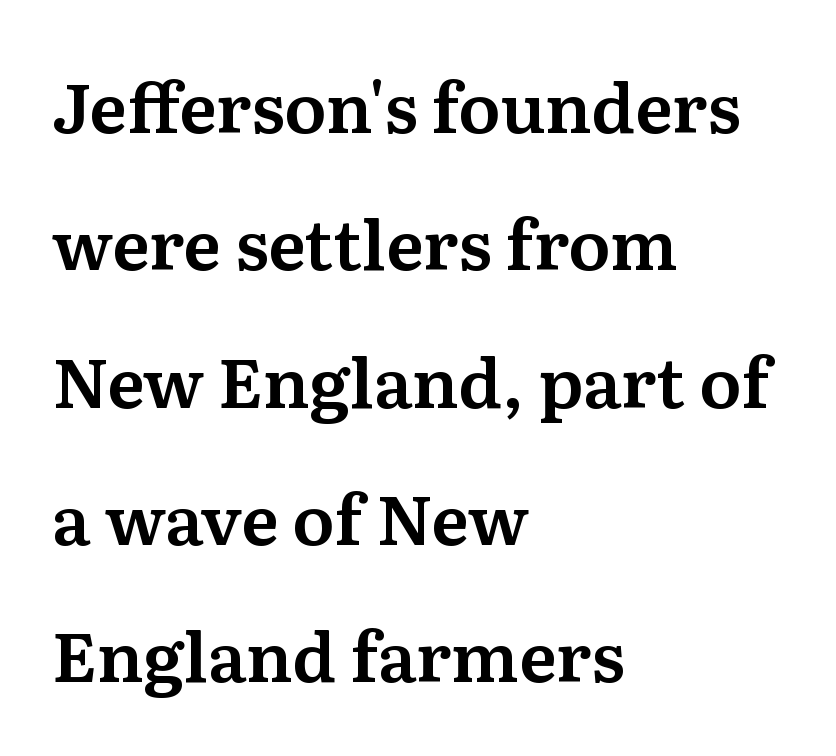
The image shows 69 px serif type, upright; set left-aligned, loose line spacing (1.99x), normal letter spacing, not underlined; medium stroke contrast and a medium x-height.
